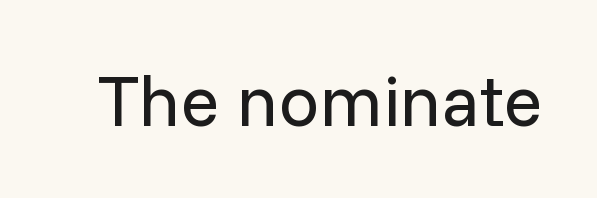
{"serif": "no", "italic": "no", "bold": "no", "weight": "regular", "width": "normal", "stroke_contrast": "low", "x_height": "medium", "monospaced": "no", "underline": "no", "letter_spacing": "normal", "letter_spacing_em": 0.0, "glyph_px": 72}
